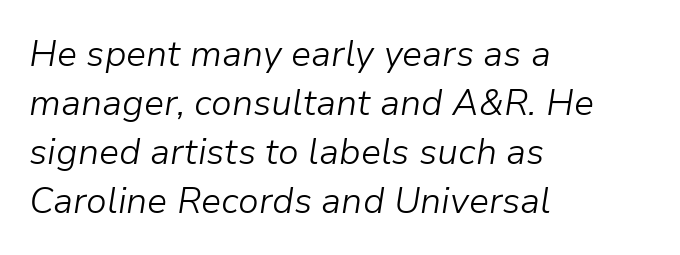
Q: Is the text bold? A: No.
Q: Is the text italic (slanted)? A: Yes, it leans right by about 9 degrees.
Q: Is the text underlined? A: No.
Q: How is the paragraph aligned? A: Left-aligned.
Q: Is the spacing between letters normal or unusually wide? A: Normal.
Q: Is the spacing between lines tight, normal or loose? A: Normal.
Q: Width (condensed, normal, or wide)? A: Normal.
Q: Stroke contrast? A: Low.
Q: x-height? A: Medium.
Q: Monospaced? A: No.
